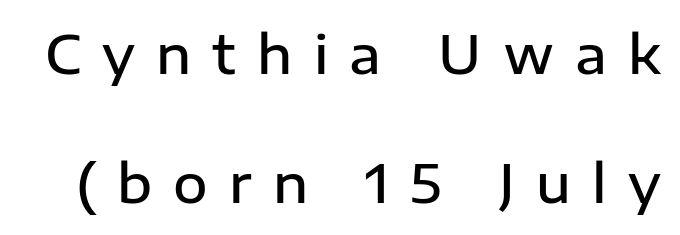
{"serif": "no", "italic": "no", "bold": "semi", "weight": "semibold", "width": "normal", "stroke_contrast": "low", "x_height": "medium", "monospaced": "no", "underline": "no", "line_spacing": "loose", "line_spacing_ratio": 2.44, "letter_spacing": "wide", "letter_spacing_em": 0.4, "glyph_px": 53}
